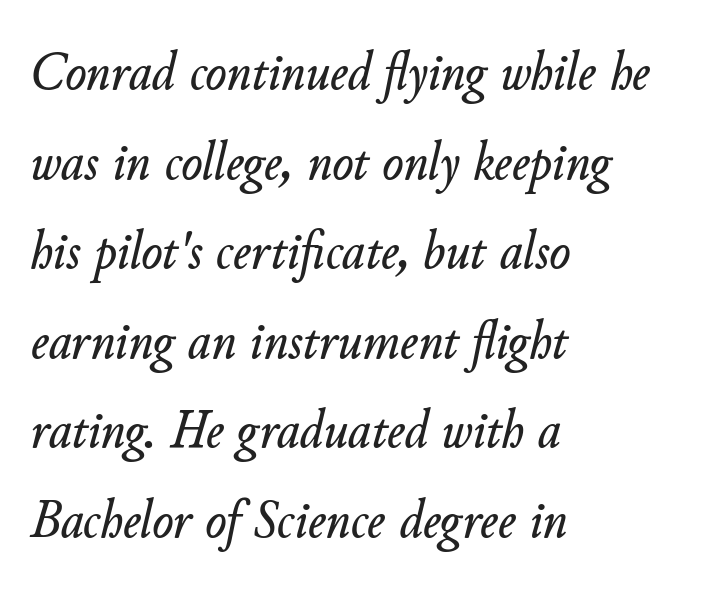
{"italic": "yes", "lean": "right", "slant_degrees": 11, "width": "normal", "stroke_contrast": "low", "x_height": "small", "monospaced": "no", "underline": "no", "align": "left", "line_spacing": "normal", "line_spacing_ratio": 1.6, "letter_spacing": "normal", "letter_spacing_em": 0.0, "glyph_px": 56}
